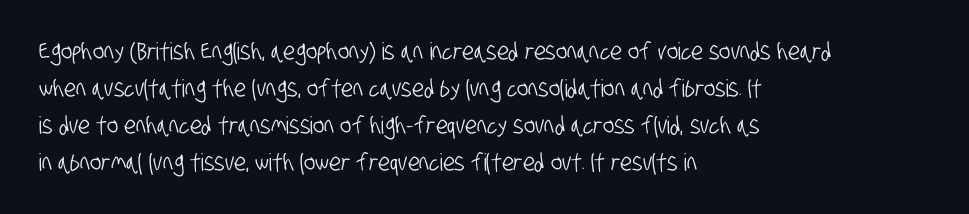
Q: Is the text underlined? A: No.
Q: How is the paragraph aligned? A: Left-aligned.
Q: Is the spacing between letters normal or unusually wide? A: Normal.
Q: Is the spacing between lines tight, normal or loose? A: Normal.
